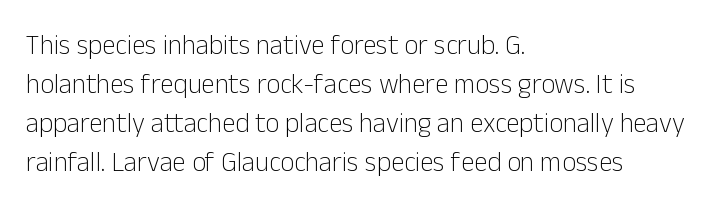
{"italic": "no", "bold": "no", "underline": "no", "align": "left", "line_spacing": "normal", "line_spacing_ratio": 1.44, "letter_spacing": "normal", "letter_spacing_em": 0.0, "glyph_px": 27}
